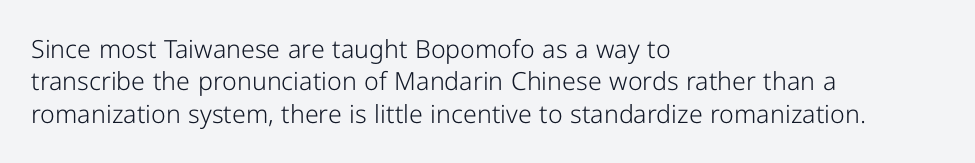
The words here are not underlined. Whoever set this chose a conventional vertical rhythm. Honestly, the letter spacing is just normal — you wouldn't notice it. Tall strokes in this sample are plumb rather than angled. Compared with a centered layout, this one pins lines to the left instead. The weight tops out at a normal text grade.
